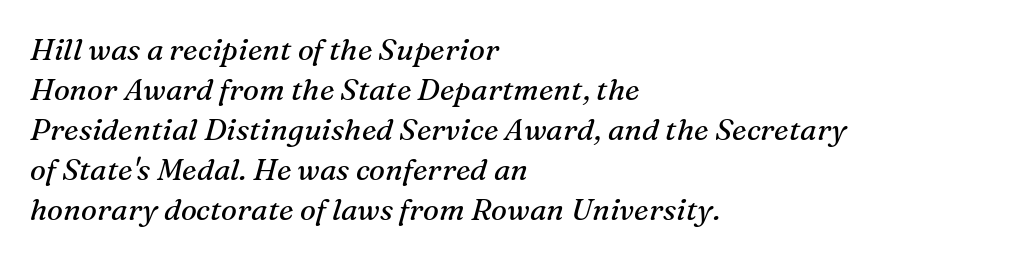
The image shows 30 px regular-weight serif type, italic (leaning right); set left-aligned, normal line spacing (1.33x), normal letter spacing, not underlined; medium stroke contrast and a medium x-height.
